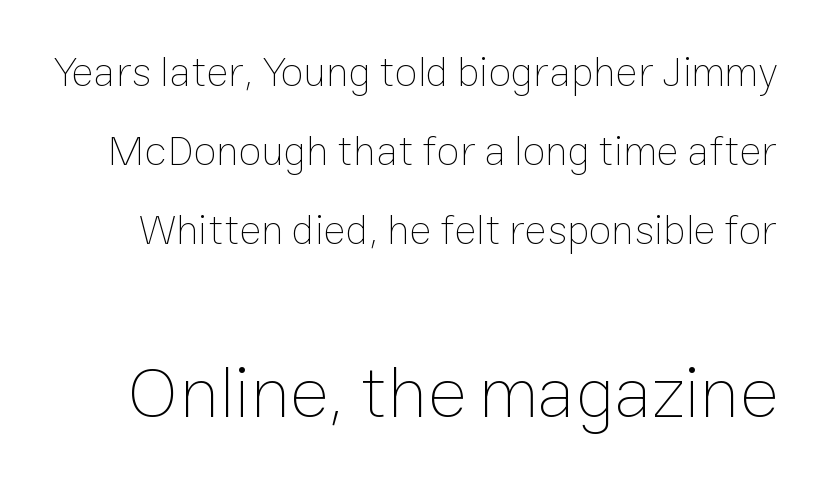
{"italic": "no", "bold": "no", "weight": "thin", "width": "normal", "stroke_contrast": "low", "x_height": "medium", "monospaced": "no", "underline": "no", "line_spacing_ratio": 1.88, "letter_spacing": "normal", "letter_spacing_em": 0.0, "larger_block": "second", "size_ratio": 1.74, "glyph_px": 73}
